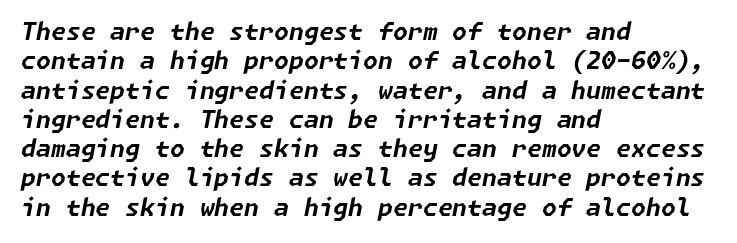
Caption: bold face, heavy strokes. It's the slanting kind of type. A clean baseline with only descenders dipping below it. The lines in this sample share a left origin and differ only in where they stop. Default kerning and tracking; the words read as compact shapes.
